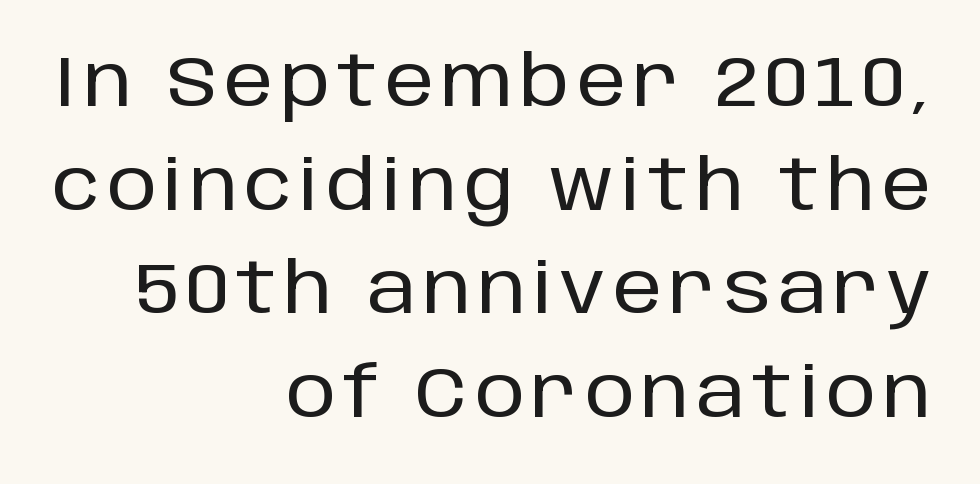
Right-aligned paragraph, ragged on the left. The specimen reads as upright at a glance. Nobody drew a line under any word here. Think of a printed novel: that variable character pitch is what you see here. Reading down the column, the eye jumps a familiar distance to each next line.
